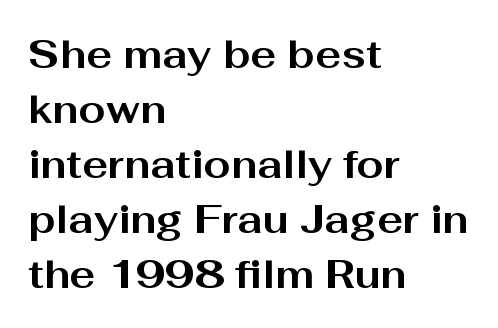
The image shows 39 px bold, wide sans-serif type, upright; set left-aligned, normal line spacing (1.41x), normal letter spacing, not underlined; medium stroke contrast and a medium x-height.
